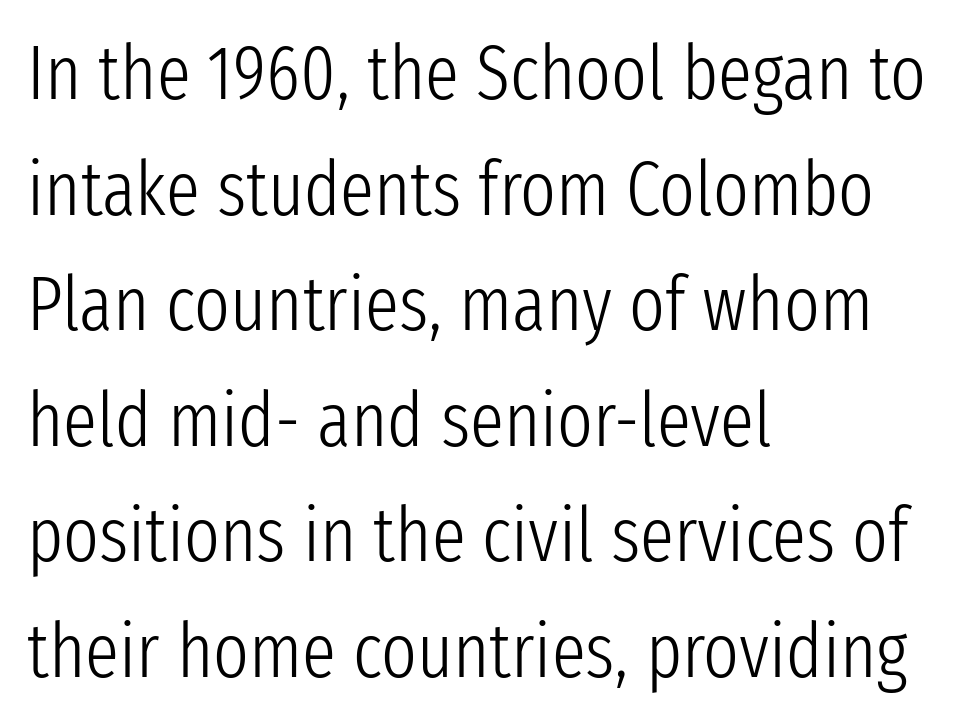
Q: Is the text bold? A: No.
Q: Is the text italic (slanted)? A: No, it is upright.
Q: Is the typeface a serif or a sans-serif typeface? A: Sans-serif.
Q: Is the text underlined? A: No.
Q: How is the paragraph aligned? A: Left-aligned.
Q: Is the spacing between letters normal or unusually wide? A: Normal.
Q: Is the spacing between lines tight, normal or loose? A: Normal.
Q: Width (condensed, normal, or wide)? A: Condensed.
Q: Stroke contrast? A: Low.
Q: x-height? A: Medium.
Q: Monospaced? A: No.
